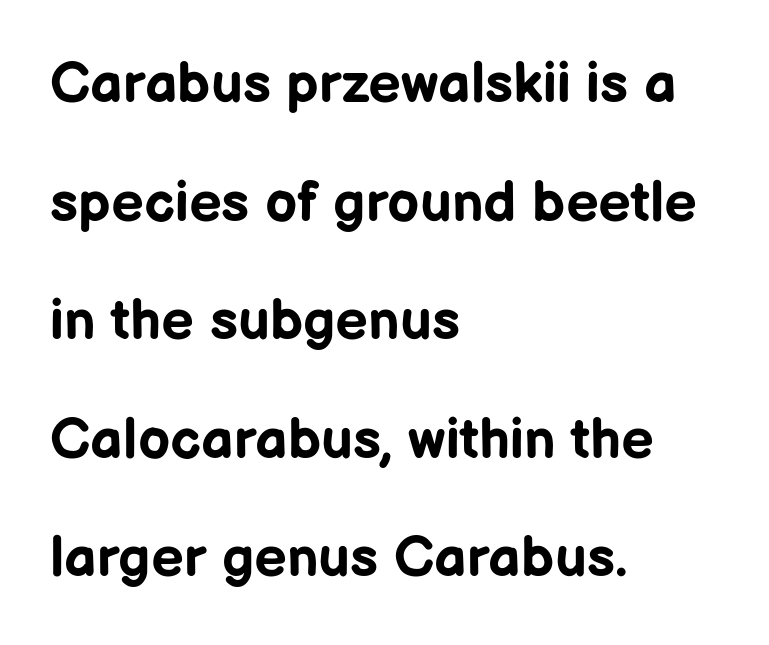
The image shows 57 px bold sans-serif type, upright; set left-aligned, loose line spacing (2.08x), normal letter spacing, not underlined; low stroke contrast and a medium x-height.
